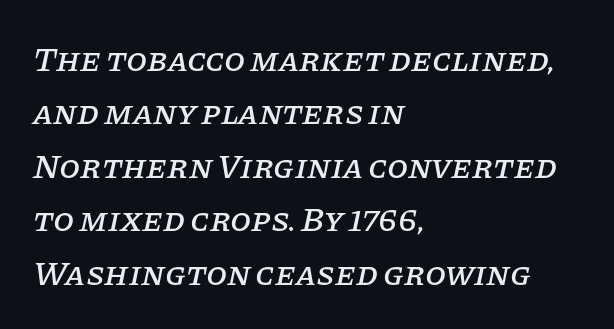
The image shows 34 px serif type, italic (leaning right); set left-aligned, normal line spacing (1.57x), normal letter spacing, not underlined; low stroke contrast and a large x-height.
